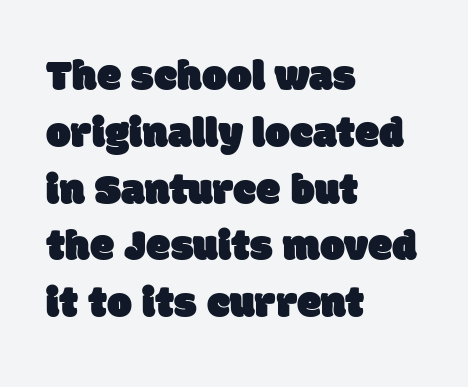
The image shows 44 px sans-serif type; set left-aligned, normal line spacing (1.29x), normal letter spacing, not underlined; low stroke contrast and a large x-height.
